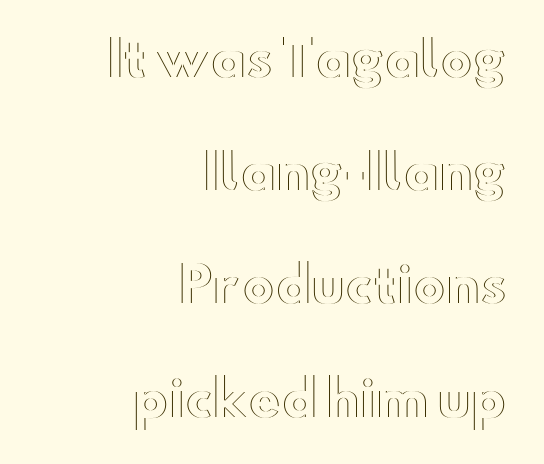
The image shows 49 px wide type, upright; set right-aligned, loose line spacing (2.31x), normal letter spacing, not underlined; a small x-height.
